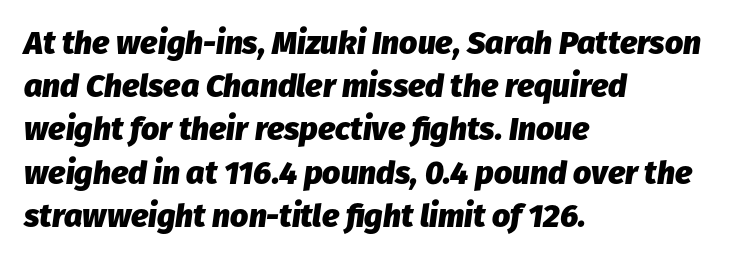
Q: Is the text bold? A: Yes.
Q: Is the text italic (slanted)? A: Yes, it leans right by about 8 degrees.
Q: Is the text underlined? A: No.
Q: How is the paragraph aligned? A: Left-aligned.
Q: Is the spacing between letters normal or unusually wide? A: Normal.
Q: Is the spacing between lines tight, normal or loose? A: Normal.
Q: Width (condensed, normal, or wide)? A: Normal.
Q: Stroke contrast? A: Low.
Q: x-height? A: Medium.
Q: Monospaced? A: No.
